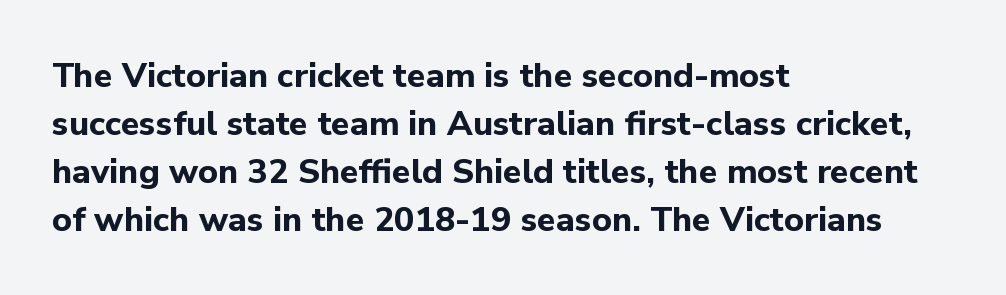
{"serif": "no", "italic": "no", "bold": "yes", "weight": "bold", "width": "normal", "stroke_contrast": "low", "x_height": "medium", "monospaced": "no", "underline": "no", "align": "left", "line_spacing": "normal", "line_spacing_ratio": 1.41, "letter_spacing": "normal", "letter_spacing_em": 0.0, "glyph_px": 34}
